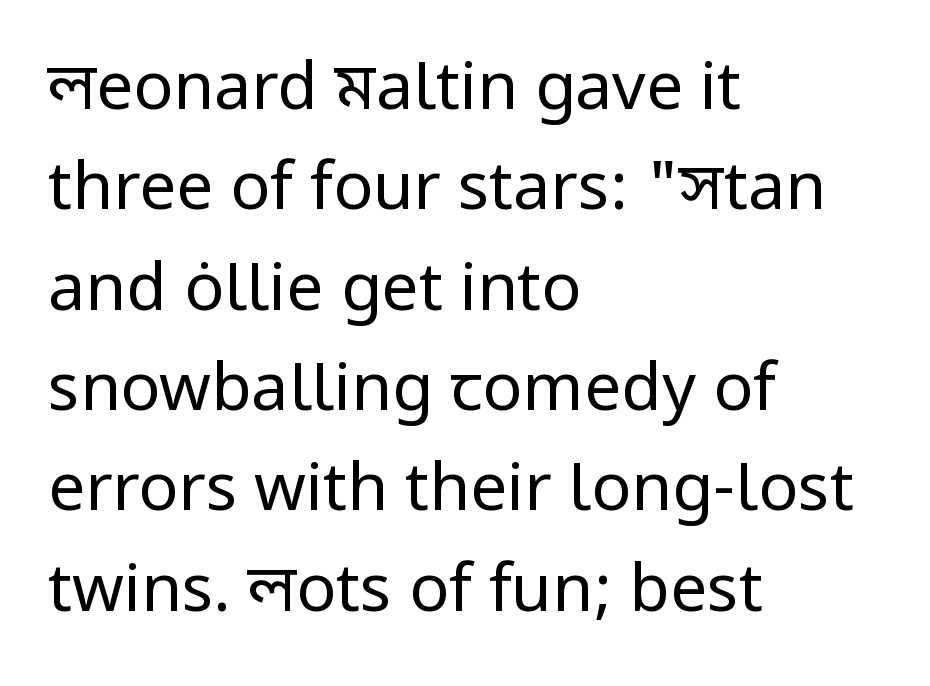
Do the characters align in a grid? No, the font is proportional. Posture: upright roman. Font category for this specimen: sans-serif. Default kerning and tracking; the words read as compact shapes.
